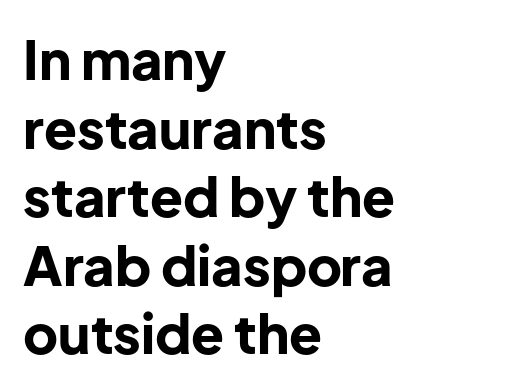
The face used here is a sans, in the tradition of grotesques and geometrics. Which margin do the lines hug? The left one — the right edge is uneven. Lines of text with bare space underneath. Compared with typical paragraphs, the rows here are spaced about the same.
